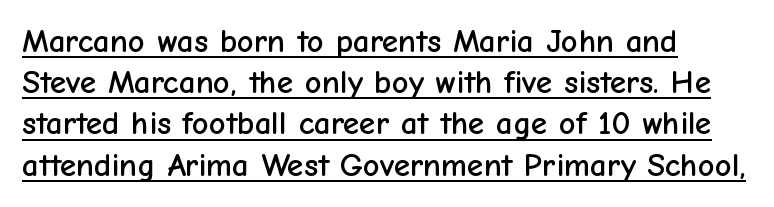
Q: Is the text italic (slanted)? A: No, it is upright.
Q: Is the typeface a serif or a sans-serif typeface? A: Sans-serif.
Q: Is the text underlined? A: Yes.
Q: How is the paragraph aligned? A: Left-aligned.
Q: Is the spacing between letters normal or unusually wide? A: Normal.
Q: Is the spacing between lines tight, normal or loose? A: Normal.
Q: Width (condensed, normal, or wide)? A: Normal.
Q: Stroke contrast? A: Low.
Q: x-height? A: Medium.
Q: Monospaced? A: No.
